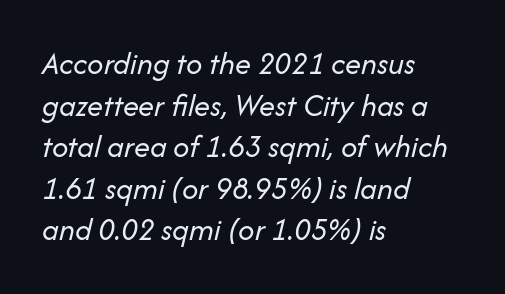
Q: Is the text bold? A: No.
Q: Is the text italic (slanted)? A: Yes, it leans right by about 14 degrees.
Q: Is the text underlined? A: No.
Q: How is the paragraph aligned? A: Left-aligned.
Q: Is the spacing between letters normal or unusually wide? A: Normal.
Q: Is the spacing between lines tight, normal or loose? A: Normal.
Q: Width (condensed, normal, or wide)? A: Normal.
Q: Stroke contrast? A: Low.
Q: x-height? A: Medium.
Q: Monospaced? A: No.
